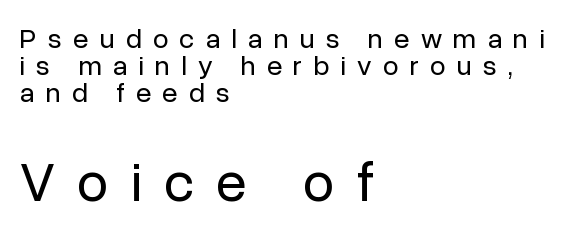
{"serif": "no", "italic": "no", "bold": "no", "weight": "regular", "width": "normal", "stroke_contrast": "low", "x_height": "medium", "monospaced": "no", "underline": "no", "align": "left", "line_spacing": "tight", "line_spacing_ratio": 0.96, "letter_spacing": "wide", "letter_spacing_em": 0.4, "larger_block": "second", "size_ratio": 2.0, "glyph_px": 56}
